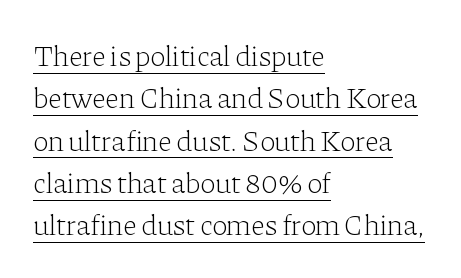
Q: Is the text bold? A: No.
Q: Is the text italic (slanted)? A: No, it is upright.
Q: Is the typeface a serif or a sans-serif typeface? A: Serif.
Q: Is the text underlined? A: Yes.
Q: How is the paragraph aligned? A: Left-aligned.
Q: Is the spacing between letters normal or unusually wide? A: Normal.
Q: Is the spacing between lines tight, normal or loose? A: Normal.
Q: Width (condensed, normal, or wide)? A: Normal.
Q: Stroke contrast? A: Low.
Q: x-height? A: Medium.
Q: Monospaced? A: No.
